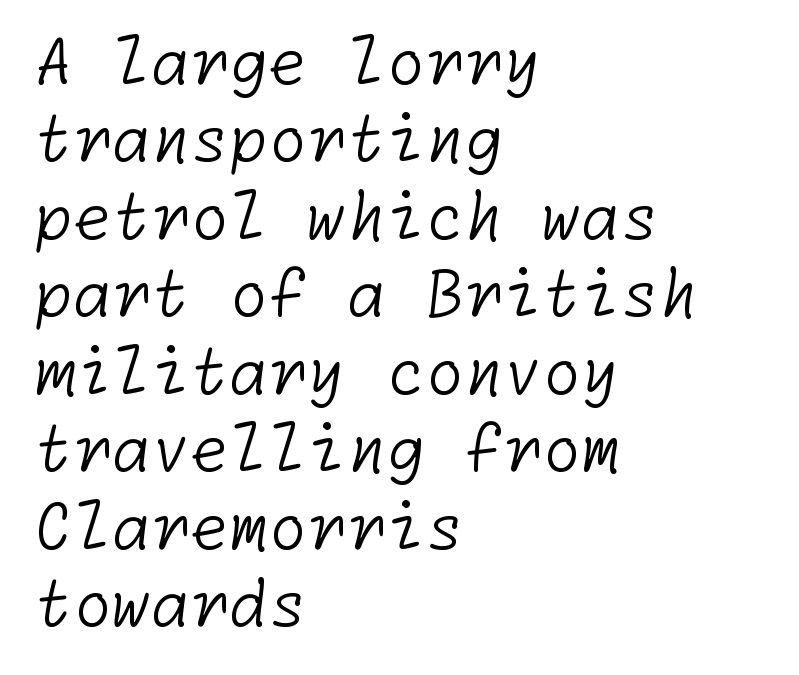
Bare-footed words on every line. The paragraph shown leans on its left margin. Classification — sans serif. Each word holds together tightly as a unit, with standard inter-letter gaps.
